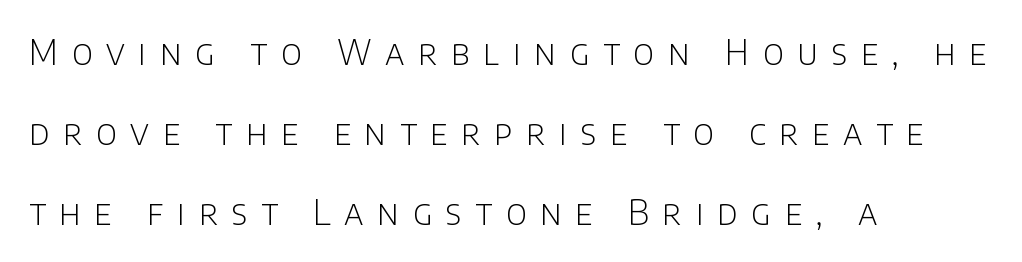
Q: Is the text bold? A: No.
Q: Is the text italic (slanted)? A: No, it is upright.
Q: Is the typeface a serif or a sans-serif typeface? A: Sans-serif.
Q: Is the text underlined? A: No.
Q: How is the paragraph aligned? A: Left-aligned.
Q: Is the spacing between letters normal or unusually wide? A: Unusually wide.
Q: Is the spacing between lines tight, normal or loose? A: Loose.
Q: Width (condensed, normal, or wide)? A: Normal.
Q: Stroke contrast? A: Low.
Q: x-height? A: Large.
Q: Monospaced? A: No.
